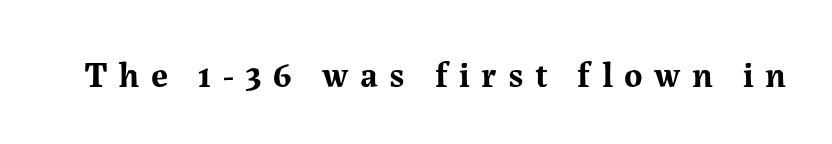
Do the characters align in a grid? No, the font is proportional. Descender tails drop into unmarked territory. A full-strength bold gives these letters their thick strokes. The rendering shows small feet on the letterforms — a serif design.
